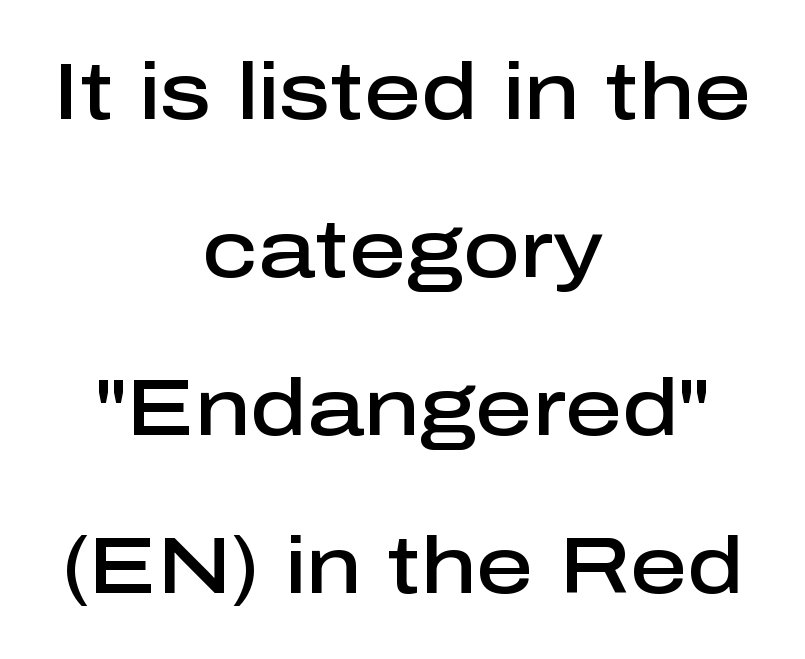
The image shows 79 px semibold sans-serif type, upright; set centered, loose line spacing (2.0x), normal letter spacing, not underlined; low stroke contrast and a medium x-height.
